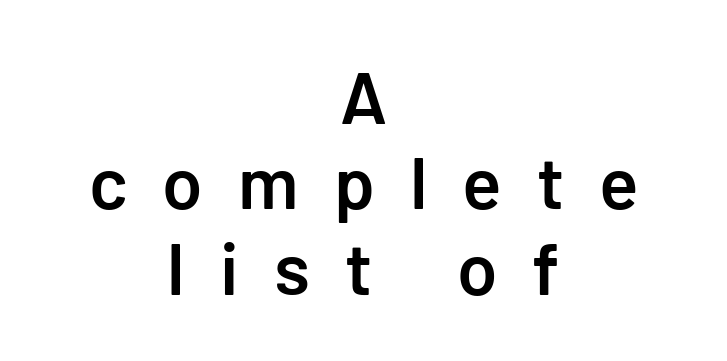
{"serif": "no", "italic": "no", "bold": "semi", "weight": "semibold", "width": "normal", "stroke_contrast": "low", "x_height": "medium", "underline": "no", "align": "center", "line_spacing_ratio": 1.17, "letter_spacing": "wide", "letter_spacing_em": 0.48, "glyph_px": 73}
